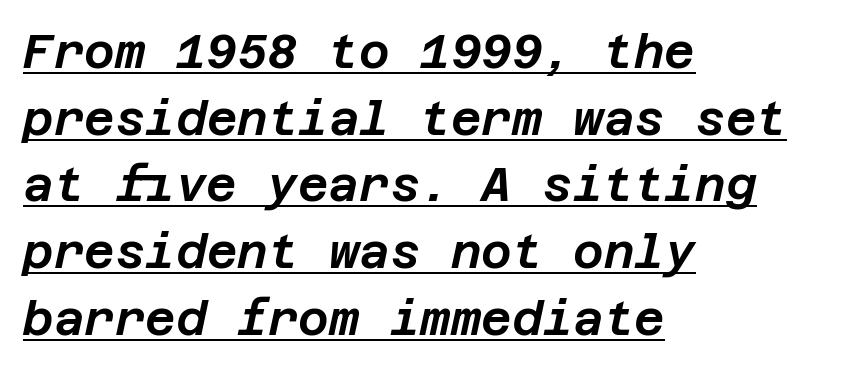
{"italic": "yes", "lean": "right", "slant_degrees": 12, "width": "normal", "stroke_contrast": "low", "x_height": "large", "underline": "yes", "align": "left", "line_spacing": "normal", "line_spacing_ratio": 1.42, "letter_spacing": "normal", "letter_spacing_em": 0.0, "glyph_px": 47}
